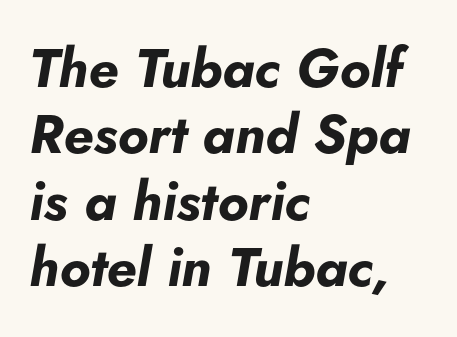
The type is set solid horizontally, with unmodified tracking. Here the designer chose a conventional face with non-uniform glyph widths. The face used here has the dense, thick strokes of a bold. Unmarked baselines from the first word to the last. Visually the block forms a straight wall on the left and a jagged coastline on the right.
